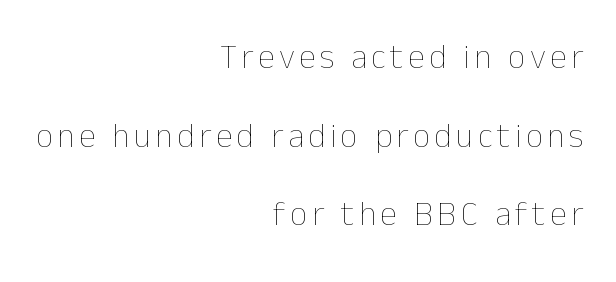
Q: Is the text bold? A: No.
Q: Is the text italic (slanted)? A: No, it is upright.
Q: Is the text underlined? A: No.
Q: How is the paragraph aligned? A: Right-aligned.
Q: Is the spacing between lines tight, normal or loose? A: Loose.
Q: Width (condensed, normal, or wide)? A: Normal.
Q: Stroke contrast? A: Low.
Q: x-height? A: Medium.
Q: Monospaced? A: No.
